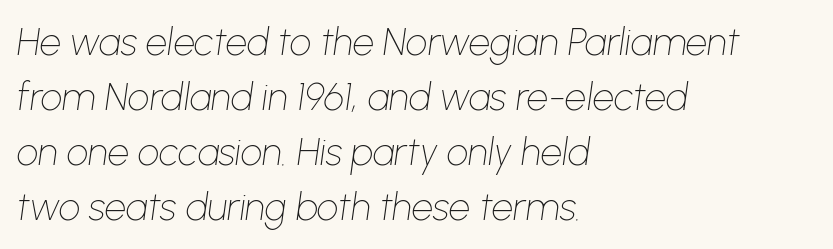
Words float on clear page, feet unadorned. Think standard paragraph weight, or any step lighter than that. The space between consecutive lines is moderate. Here the glyphs are tracked normally, forming tight word shapes. This sample is left-justified, so line endings fall wherever the words run out.
